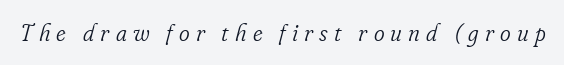
{"italic": "yes", "lean": "right", "slant_degrees": 16, "bold": "no", "underline": "no", "letter_spacing": "wide", "letter_spacing_em": 0.27, "glyph_px": 23}
